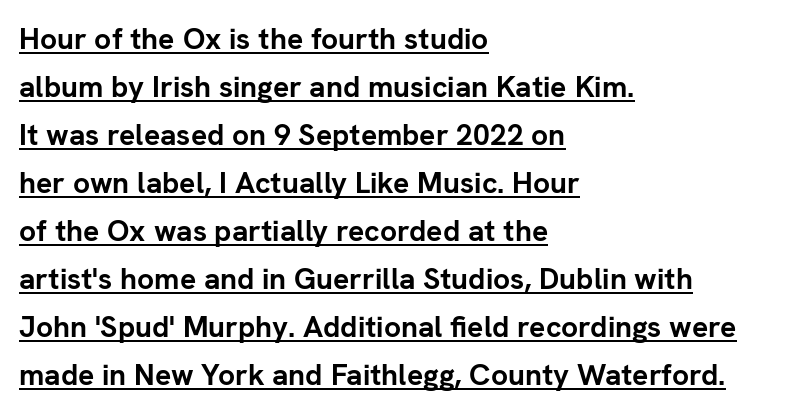
{"serif": "no", "italic": "no", "bold": "yes", "weight": "semibold", "width": "normal", "stroke_contrast": "low", "x_height": "medium", "monospaced": "no", "underline": "yes", "align": "left", "line_spacing": "normal", "line_spacing_ratio": 1.6, "letter_spacing": "normal", "letter_spacing_em": 0.0, "glyph_px": 30}
